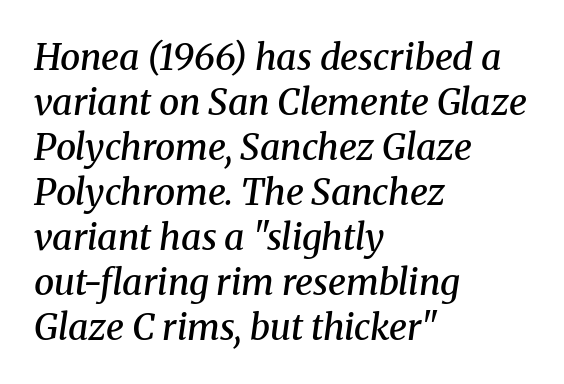
{"serif": "yes", "italic": "yes", "lean": "right", "slant_degrees": 8, "bold": "semi", "weight": "semibold", "width": "normal", "stroke_contrast": "medium", "x_height": "medium", "monospaced": "no", "underline": "no", "align": "left", "line_spacing": "normal", "line_spacing_ratio": 1.25, "letter_spacing": "normal", "letter_spacing_em": 0.0, "glyph_px": 36}
